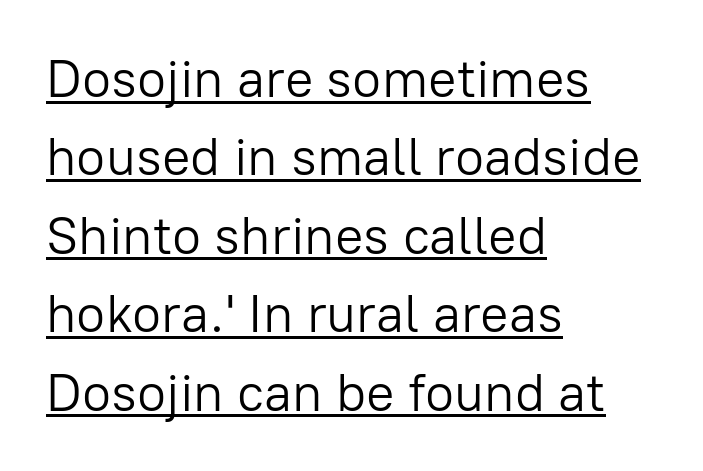
Q: Is the text bold? A: No.
Q: Is the text italic (slanted)? A: No, it is upright.
Q: Is the typeface a serif or a sans-serif typeface? A: Sans-serif.
Q: Is the text underlined? A: Yes.
Q: How is the paragraph aligned? A: Left-aligned.
Q: Is the spacing between letters normal or unusually wide? A: Normal.
Q: Is the spacing between lines tight, normal or loose? A: Normal.
Q: Width (condensed, normal, or wide)? A: Normal.
Q: Stroke contrast? A: Low.
Q: x-height? A: Medium.
Q: Monospaced? A: No.
